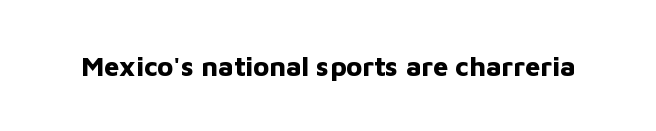
What stands out about the letter spacing? Nothing — it is the standard amount. No italicization has been applied; the sample stays upright. The gap between lines stays unmarked. Thick stems and heavy bowls — unmistakably bold.
